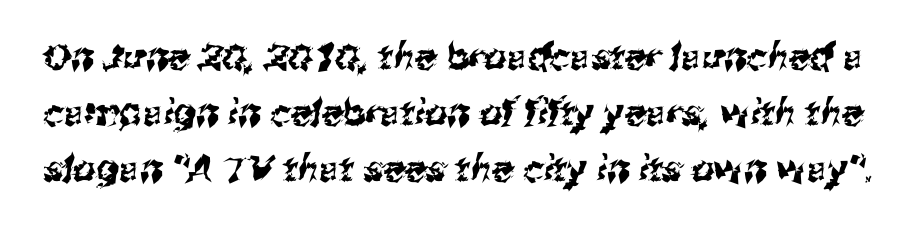
{"serif": "no", "width": "normal", "stroke_contrast": "medium", "x_height": "medium", "monospaced": "no", "underline": "no", "line_spacing": "normal", "line_spacing_ratio": 1.56, "letter_spacing": "normal", "letter_spacing_em": 0.0, "glyph_px": 36}
